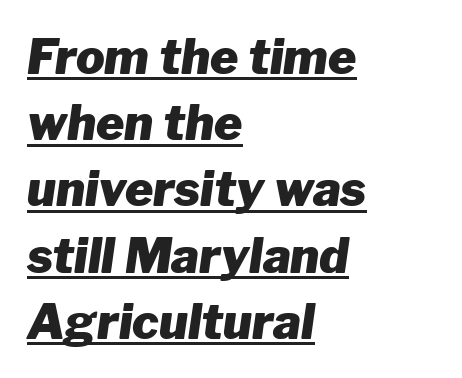
The image shows 48 px heavy type, italic (leaning right); set left-aligned, normal line spacing (1.38x), normal letter spacing, underlined; low stroke contrast and a medium x-height.
